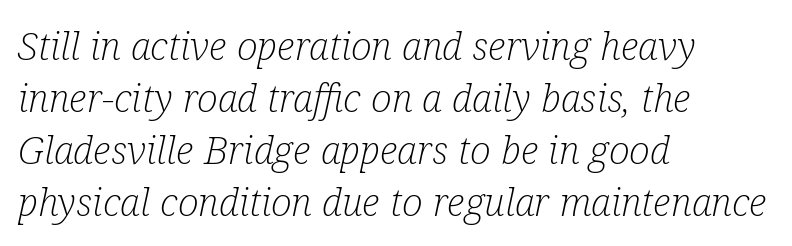
Q: Is the text bold? A: No.
Q: Is the text italic (slanted)? A: Yes, it leans right by about 12 degrees.
Q: Is the typeface a serif or a sans-serif typeface? A: Serif.
Q: Is the text underlined? A: No.
Q: How is the paragraph aligned? A: Left-aligned.
Q: Is the spacing between letters normal or unusually wide? A: Normal.
Q: Is the spacing between lines tight, normal or loose? A: Normal.
Q: Width (condensed, normal, or wide)? A: Condensed.
Q: Stroke contrast? A: Low.
Q: x-height? A: Medium.
Q: Monospaced? A: No.
